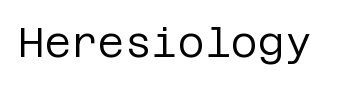
{"serif": "no", "italic": "no", "bold": "no", "weight": "regular", "width": "normal", "stroke_contrast": "low", "x_height": "large", "underline": "no", "letter_spacing": "normal", "letter_spacing_em": 0.0, "glyph_px": 41}
